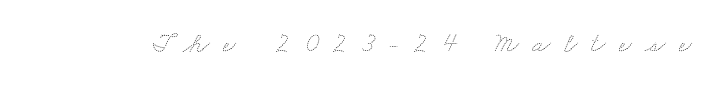
{"bold": "no", "weight": "thin", "width": "wide", "stroke_contrast": "medium", "x_height": "small", "monospaced": "no", "underline": "no", "letter_spacing": "wide", "letter_spacing_em": 0.47, "glyph_px": 28}
